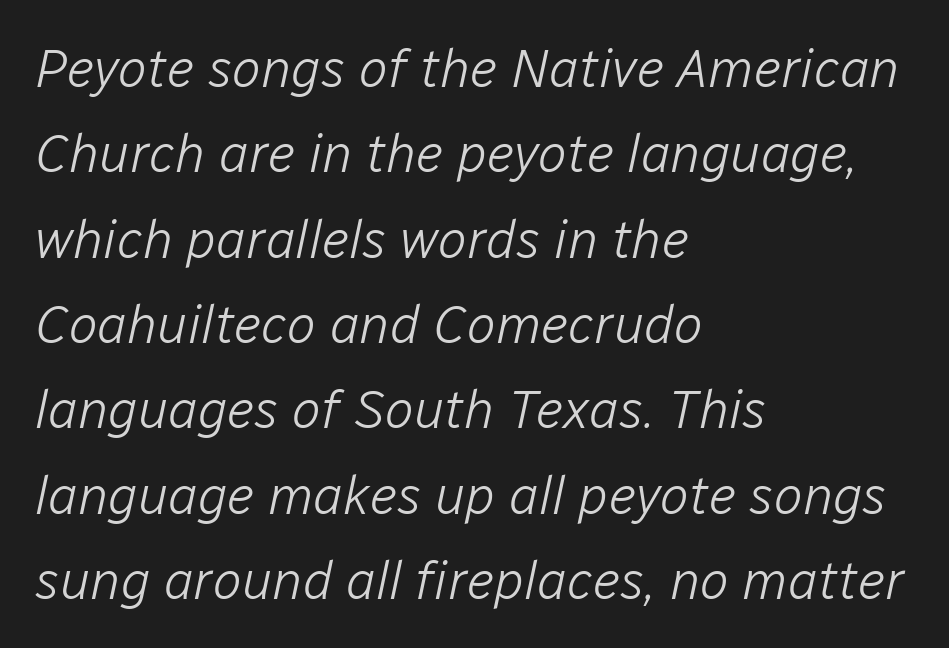
If you measured baseline to baseline, you'd find a middling distance. Think standard paragraph weight, or any step lighter than that. Slant detected: the letters are inclined. Compared with typical body copy, the letter spacing here is the same.
